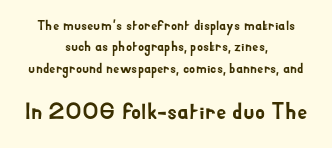
{"italic": "no", "underline": "no", "align": "center", "line_spacing": "normal", "line_spacing_ratio": 1.52, "letter_spacing": "normal", "letter_spacing_em": 0.0, "larger_block": "second", "size_ratio": 1.64, "glyph_px": 23}
